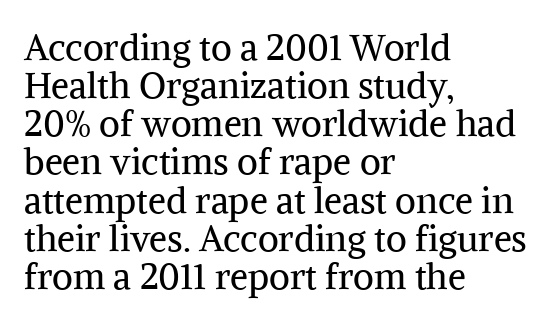
{"serif": "yes", "italic": "no", "bold": "no", "weight": "regular", "width": "normal", "stroke_contrast": "medium", "x_height": "medium", "monospaced": "no", "underline": "no", "align": "left", "line_spacing": "tight", "line_spacing_ratio": 1.06, "letter_spacing": "normal", "letter_spacing_em": 0.0, "glyph_px": 36}
